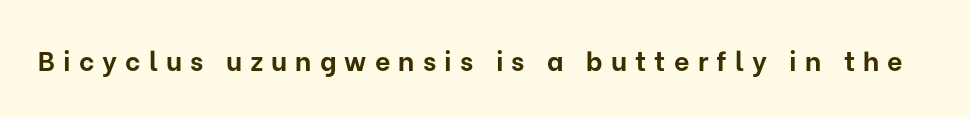
The image shows 27 px bold type, upright; set unusually wide letter spacing (+0.3 em), not underlined.
